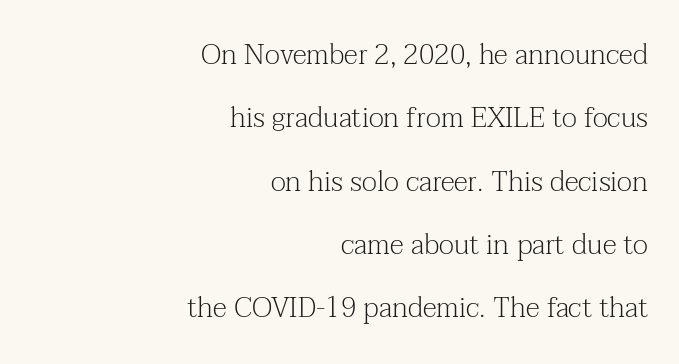
Q: Is the text bold? A: No.
Q: Is the text italic (slanted)? A: No, it is upright.
Q: Is the typeface a serif or a sans-serif typeface? A: Serif.
Q: Is the text underlined? A: No.
Q: How is the paragraph aligned? A: Right-aligned.
Q: Is the spacing between letters normal or unusually wide? A: Normal.
Q: Is the spacing between lines tight, normal or loose? A: Loose.
Q: Width (condensed, normal, or wide)? A: Normal.
Q: Stroke contrast? A: Medium.
Q: x-height? A: Medium.
Q: Monospaced? A: No.
